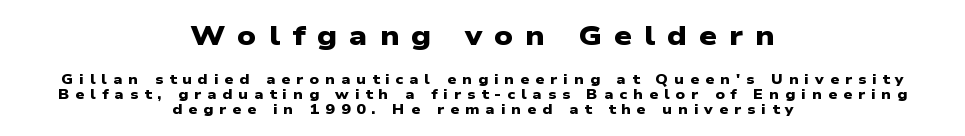
Q: Is the text bold? A: Yes.
Q: Is the typeface a serif or a sans-serif typeface? A: Sans-serif.
Q: Is the text underlined? A: No.
Q: How is the paragraph aligned? A: Centered.
Q: Is the spacing between letters normal or unusually wide? A: Unusually wide.
Q: Is the spacing between lines tight, normal or loose? A: Tight.
Q: Which block of text is set in a larger size, the first (top) or the second (bottom)? A: The first (top) one.
Q: Width (condensed, normal, or wide)? A: Wide.
Q: Stroke contrast? A: Low.
Q: x-height? A: Medium.
Q: Monospaced? A: No.
